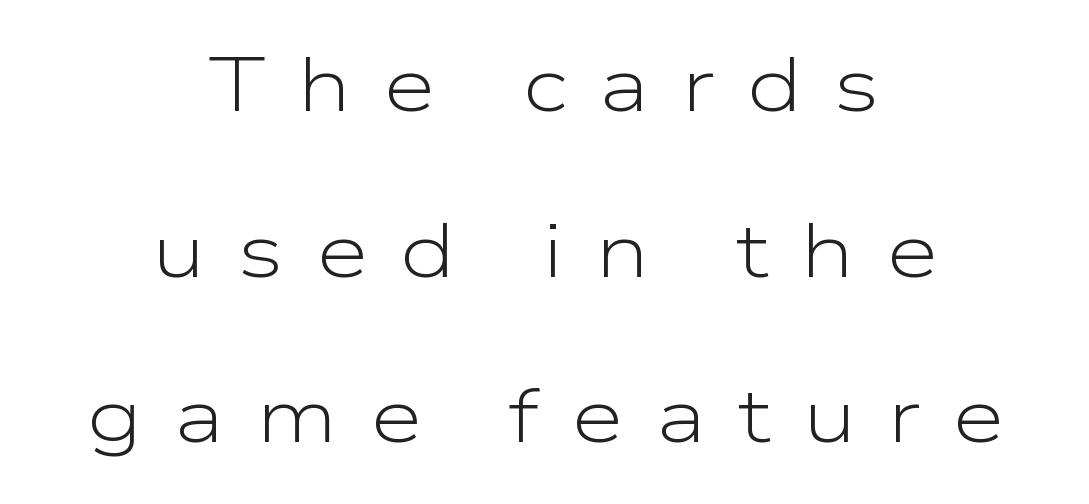
The image shows 76 px light, wide sans-serif type, upright; set centered, loose line spacing (2.18x), unusually wide letter spacing (+0.42 em), not underlined; low stroke contrast and a medium x-height.
